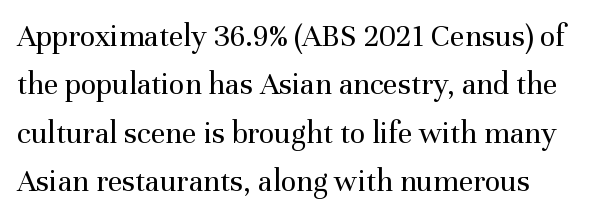
Think of a printed novel: that variable character pitch is what you see here. Baseline-to-baseline distance is the conventional proportion of letter height. Is this a heavy cut? Hardly; it is regular or lighter. The face used here is seriffed, in the tradition of book romans.
